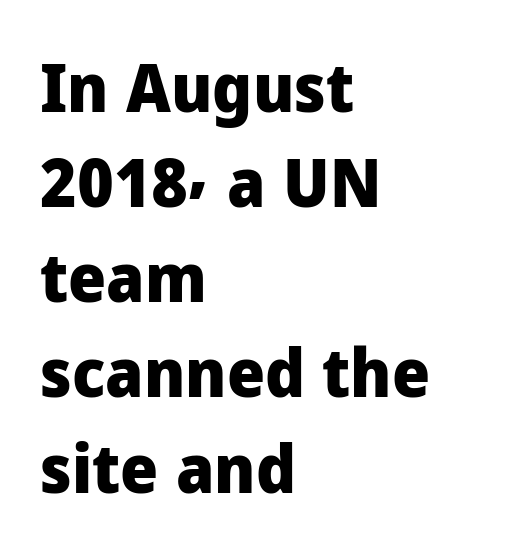
{"serif": "no", "italic": "no", "bold": "yes", "weight": "heavy", "width": "normal", "stroke_contrast": "low", "x_height": "medium", "monospaced": "no", "underline": "no", "align": "left", "line_spacing": "normal", "line_spacing_ratio": 1.42, "letter_spacing": "normal", "letter_spacing_em": 0.0, "glyph_px": 67}
